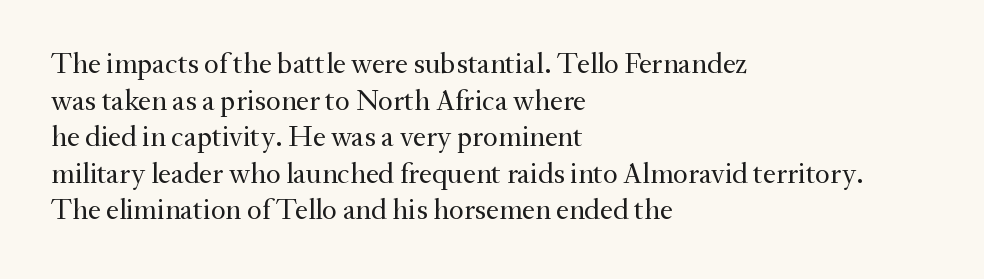
The image shows 29 px regular-weight serif type, upright; set left-aligned, normal line spacing (1.26x), normal letter spacing, not underlined; medium stroke contrast and a small x-height.
